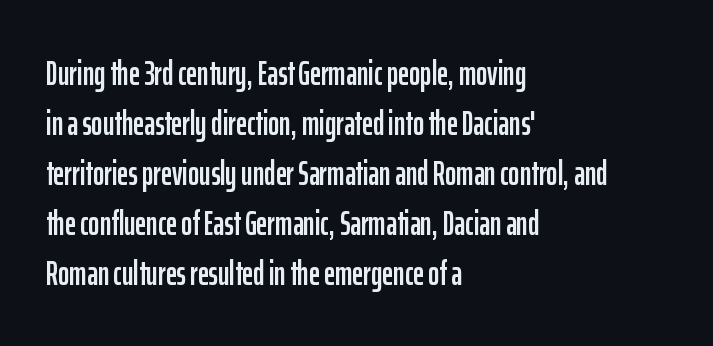
Honestly, there is no underline to notice here at all. Each letter keeps its own natural width here, so spacing adapts to shape. If you drew a line through each stem, it would be perfectly vertical. The vertical gap from one line to the next is medium. The horizontal fit of the characters is conventional and even.
